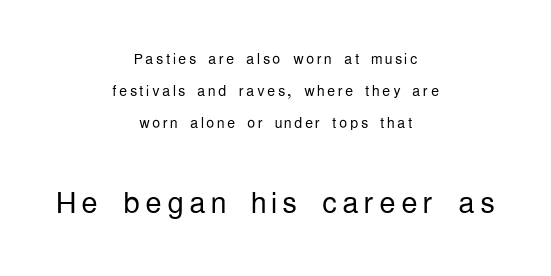
Q: Is the text bold? A: No.
Q: Is the text italic (slanted)? A: No, it is upright.
Q: Is the typeface a serif or a sans-serif typeface? A: Sans-serif.
Q: Is the text underlined? A: No.
Q: How is the paragraph aligned? A: Centered.
Q: Is the spacing between lines tight, normal or loose? A: Normal.
Q: Which block of text is set in a larger size, the first (top) or the second (bottom)? A: The second (bottom) one.
Q: Width (condensed, normal, or wide)? A: Condensed.
Q: Stroke contrast? A: Low.
Q: x-height? A: Medium.
Q: Monospaced? A: No.
